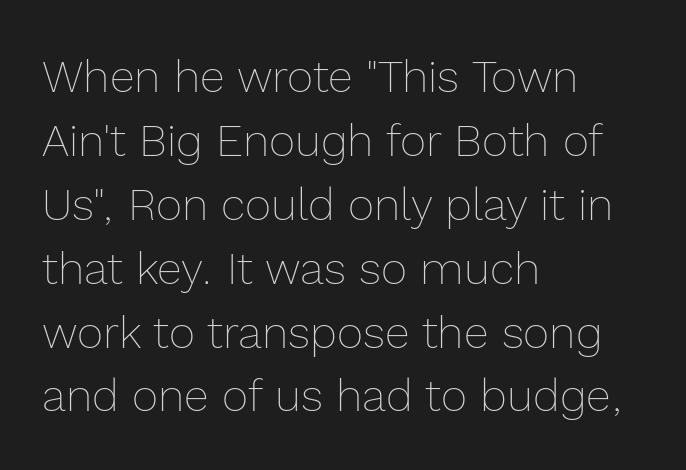
The image shows 45 px thin type, upright; set left-aligned, normal line spacing (1.42x), normal letter spacing, not underlined; a medium x-height.
